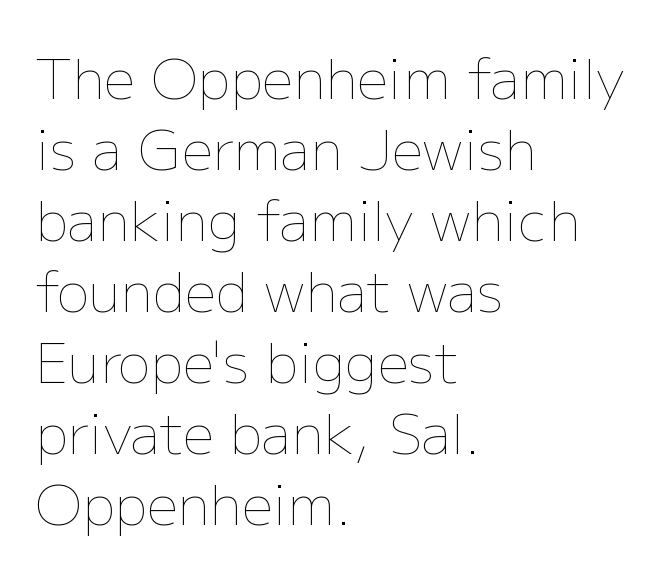
Observe the ordinary spacing: letters are neighbours, not strangers. A typesetter would call this leading conventional body-copy spacing. One-word summary of the alignment: left. These lines were composed using upright roman letters.
